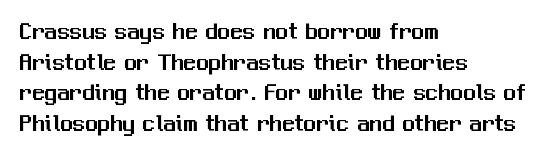
{"italic": "no", "underline": "no", "align": "left", "line_spacing_ratio": 1.23, "letter_spacing": "normal", "letter_spacing_em": 0.0, "glyph_px": 25}
